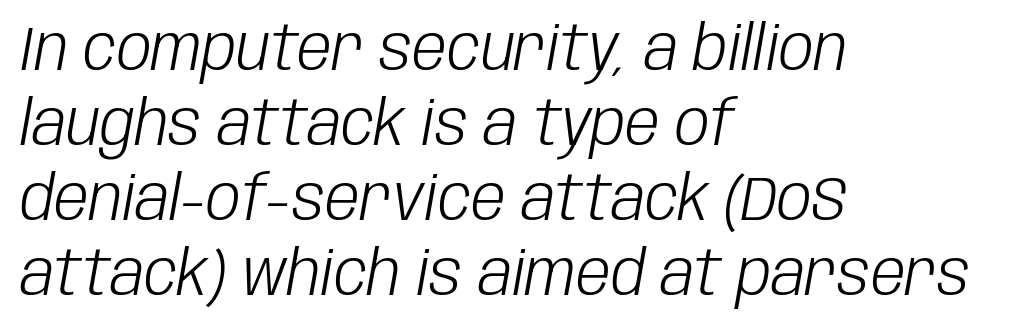
Q: Is the text bold? A: No.
Q: Is the text italic (slanted)? A: Yes, it leans right by about 10 degrees.
Q: Is the text underlined? A: No.
Q: How is the paragraph aligned? A: Left-aligned.
Q: Is the spacing between letters normal or unusually wide? A: Normal.
Q: Width (condensed, normal, or wide)? A: Condensed.
Q: Stroke contrast? A: Low.
Q: x-height? A: Large.
Q: Monospaced? A: No.
